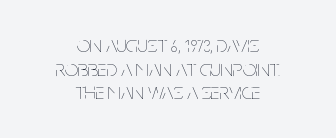
Q: Is the text bold? A: No.
Q: Is the text italic (slanted)? A: No, it is upright.
Q: Is the text underlined? A: No.
Q: How is the paragraph aligned? A: Centered.
Q: Is the spacing between letters normal or unusually wide? A: Normal.
Q: Is the spacing between lines tight, normal or loose? A: Tight.
